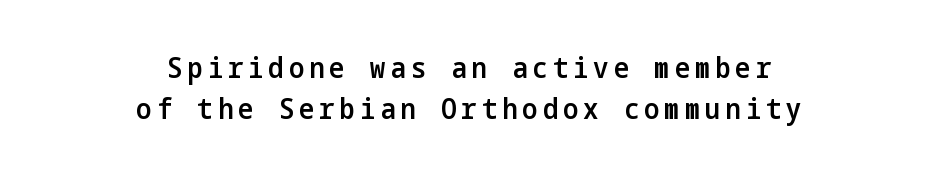
The image shows 29 px semibold, condensed sans-serif type, upright; set centered, normal line spacing (1.43x), not underlined; low stroke contrast and a medium x-height.
